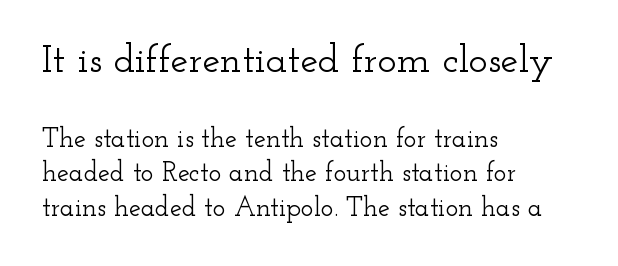
Q: Is the text italic (slanted)? A: No, it is upright.
Q: Is the typeface a serif or a sans-serif typeface? A: Serif.
Q: Is the text underlined? A: No.
Q: How is the paragraph aligned? A: Left-aligned.
Q: Is the spacing between letters normal or unusually wide? A: Normal.
Q: Is the spacing between lines tight, normal or loose? A: Normal.
Q: Which block of text is set in a larger size, the first (top) or the second (bottom)? A: The first (top) one.
Q: Width (condensed, normal, or wide)? A: Wide.
Q: Stroke contrast? A: Low.
Q: x-height? A: Small.
Q: Monospaced? A: No.
